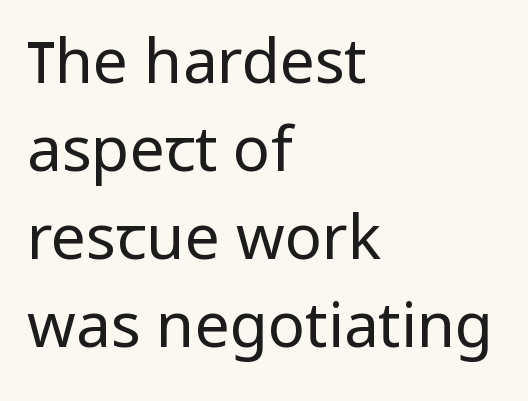
Q: Is the text bold? A: No.
Q: Is the text italic (slanted)? A: No, it is upright.
Q: Is the typeface a serif or a sans-serif typeface? A: Sans-serif.
Q: Is the text underlined? A: No.
Q: How is the paragraph aligned? A: Left-aligned.
Q: Is the spacing between letters normal or unusually wide? A: Normal.
Q: Is the spacing between lines tight, normal or loose? A: Normal.
Q: Width (condensed, normal, or wide)? A: Normal.
Q: Stroke contrast? A: Low.
Q: x-height? A: Medium.
Q: Monospaced? A: No.
